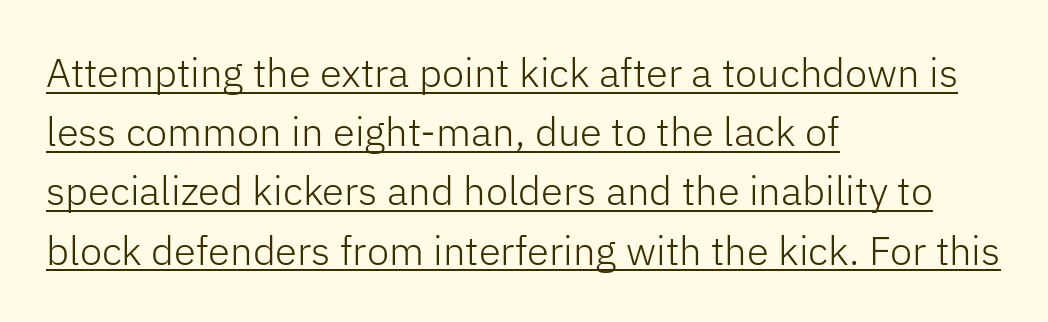
The rendering uses natural spacing where letterforms have individual widths. The font's upright variant was chosen for this text. Font category for this specimen: sans-serif. Does a line run under the words? Yes, clearly. Regarding leading, the lines here are spaced in the standard way. The tracking reads as untouched default to a designer's eye.
